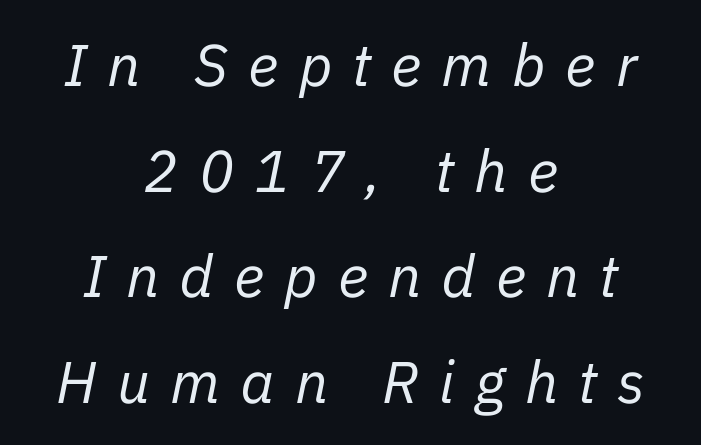
The image shows 59 px regular-weight type, italic (leaning right); set centered, line spacing 1.79x, unusually wide letter spacing (+0.34 em), not underlined; low stroke contrast and a medium x-height.
